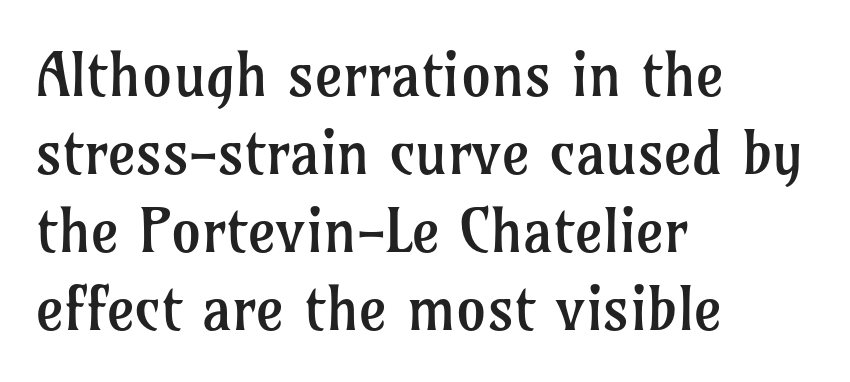
The line-height multiplier appears to be the usual default. Classification — serif. Lines of text with bare space underneath. Spacing verdict: proportional, widths tailored to each character.
